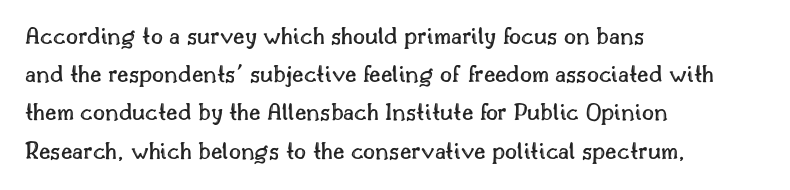
{"italic": "no", "underline": "no", "align": "left", "line_spacing": "normal", "line_spacing_ratio": 1.47, "letter_spacing": "normal", "letter_spacing_em": 0.0, "glyph_px": 26}
